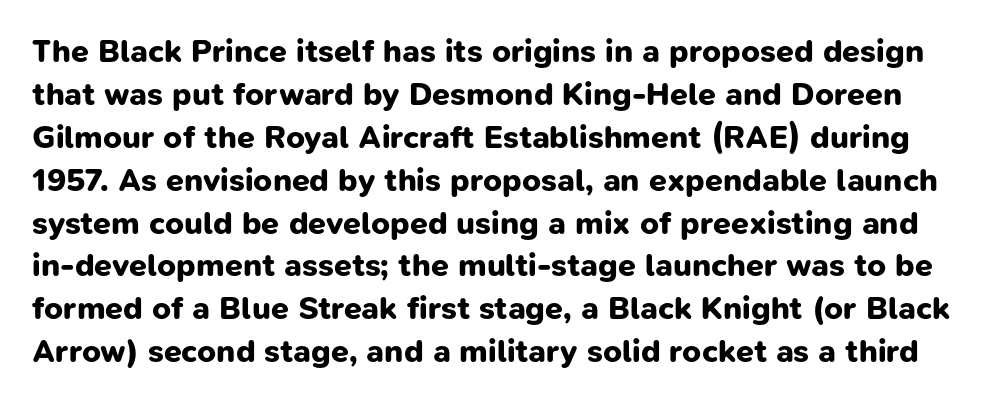
Proportional: the letters do not fall into vertical columns. The zone under the glyphs is completely vacant. On the weight axis this lands at bold, roughly 700. The passage shown stacks its lines at a standard gap. This is sans-serif lettering, the kind often seen on screens and signage. Characters follow at the spacing the type designer built in.
